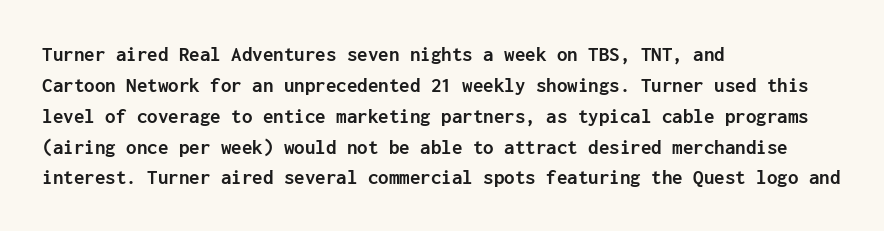
The image shows 21 px bold type, upright; set left-aligned, normal line spacing (1.47x), normal letter spacing, not underlined.
